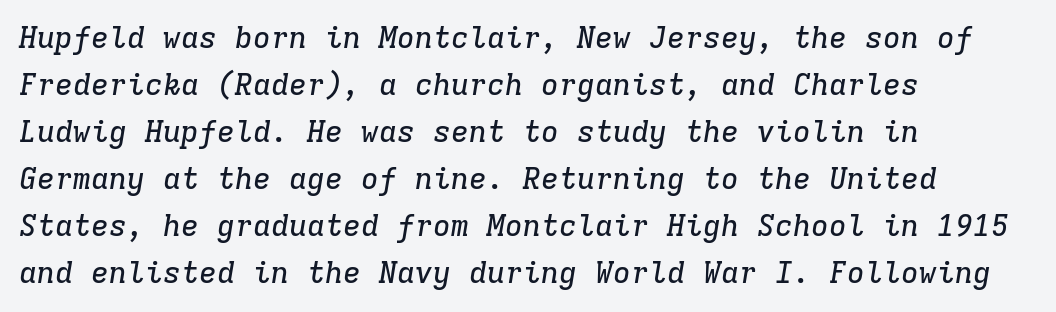
The glyphs look as if they've been sheared to an angle. The block of text has a typical density, with ordinary space between rows. Examine the stroke ends and you'll spot serifs. Rule under the text: the space is simply empty. Nobody touched the tracking dial on this one.
